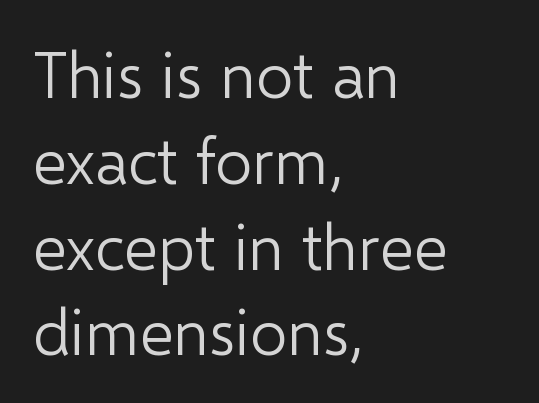
{"serif": "no", "italic": "no", "bold": "no", "weight": "light", "width": "normal", "stroke_contrast": "low", "x_height": "medium", "monospaced": "no", "underline": "no", "align": "left", "line_spacing": "normal", "line_spacing_ratio": 1.32, "letter_spacing": "normal", "letter_spacing_em": 0.0, "glyph_px": 65}
